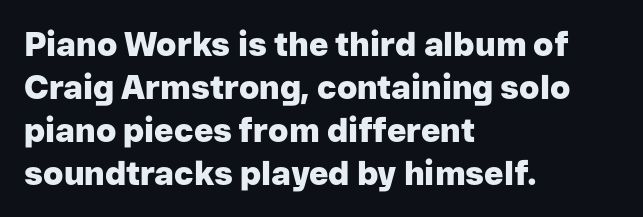
{"serif": "no", "italic": "no", "bold": "yes", "weight": "heavy", "width": "normal", "stroke_contrast": "low", "x_height": "medium", "monospaced": "no", "underline": "no", "align": "left", "line_spacing": "normal", "line_spacing_ratio": 1.3, "letter_spacing": "normal", "letter_spacing_em": 0.0, "glyph_px": 33}
